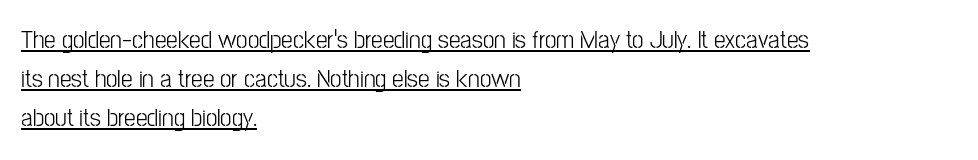
Visually the block forms a straight wall on the left and a jagged coastline on the right. Leading: standard. Is the letter spacing exaggerated? No — it looks like the ordinary default. These lines were composed using upright roman letters.
